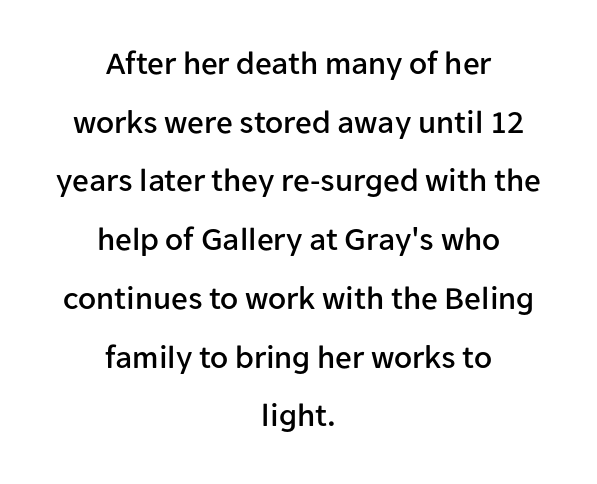
Q: Is the text italic (slanted)? A: No, it is upright.
Q: Is the typeface a serif or a sans-serif typeface? A: Sans-serif.
Q: Is the text underlined? A: No.
Q: How is the paragraph aligned? A: Centered.
Q: Is the spacing between letters normal or unusually wide? A: Normal.
Q: Width (condensed, normal, or wide)? A: Normal.
Q: Stroke contrast? A: Low.
Q: x-height? A: Medium.
Q: Monospaced? A: No.
